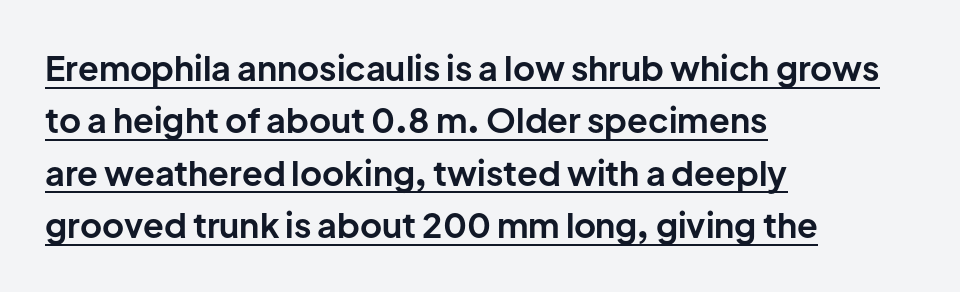
The image shows 34 px bold sans-serif type, upright; set left-aligned, normal line spacing (1.54x), normal letter spacing, underlined; low stroke contrast and a medium x-height.
